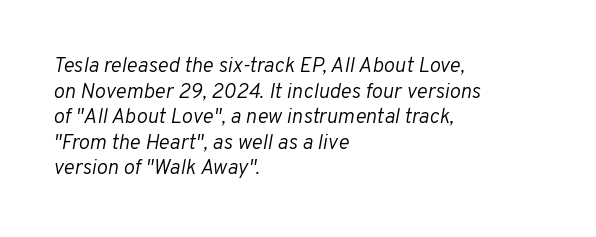
Q: Is the text bold? A: No.
Q: Is the text italic (slanted)? A: Yes, it leans right by about 10 degrees.
Q: Is the text underlined? A: No.
Q: How is the paragraph aligned? A: Left-aligned.
Q: Is the spacing between letters normal or unusually wide? A: Normal.
